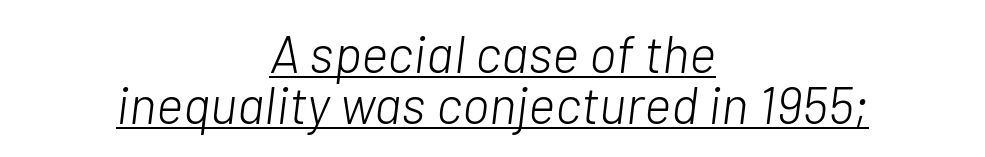
Q: Is the text bold? A: No.
Q: Is the text italic (slanted)? A: Yes, it leans right by about 7 degrees.
Q: Is the text underlined? A: Yes.
Q: How is the paragraph aligned? A: Centered.
Q: Is the spacing between letters normal or unusually wide? A: Normal.
Q: Is the spacing between lines tight, normal or loose? A: Tight.
Q: Width (condensed, normal, or wide)? A: Normal.
Q: Stroke contrast? A: Low.
Q: x-height? A: Medium.
Q: Monospaced? A: No.
